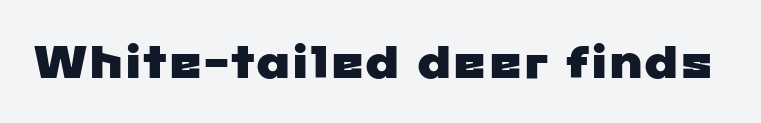
{"serif": "no", "width": "wide", "stroke_contrast": "low", "x_height": "medium", "monospaced": "no", "underline": "no", "letter_spacing": "normal", "letter_spacing_em": 0.0, "glyph_px": 45}
